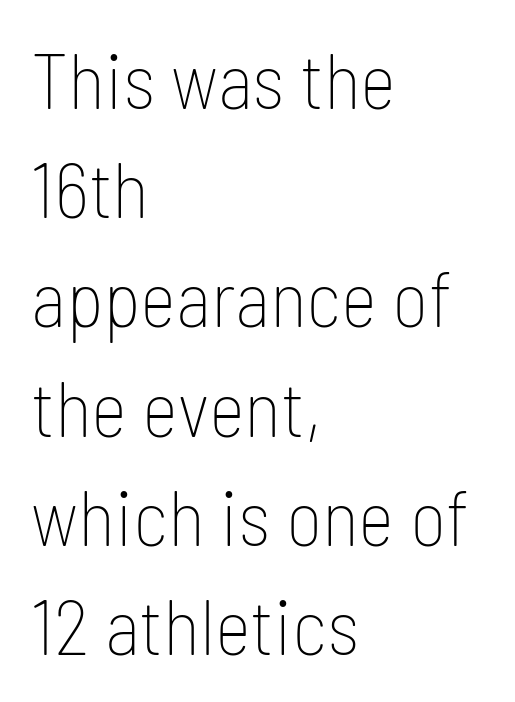
No letter is thick-stroked: the sample isn't bold. Italic? Not at all — the glyphs are vertical. These lines stack with their left ends in a neat column. Compared with typical paragraphs, the rows here are spaced about the same.
